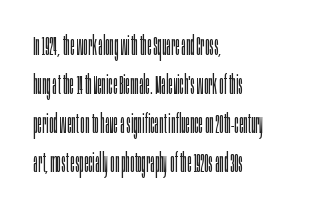
Nothing heavy about these letters — not bold at all. The block of text has a typical density, with ordinary space between rows. Posture: straight, roman, zero tilt. Quick note: underline off. The letterforms sit shoulder to shoulder at normal distance.
